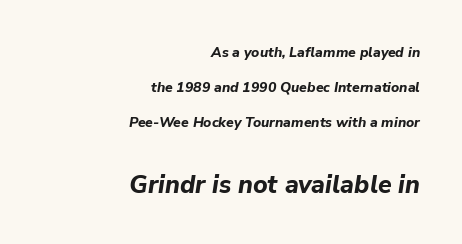
Q: Is the text bold? A: Yes.
Q: Is the text italic (slanted)? A: Yes, it leans right by about 9 degrees.
Q: Is the text underlined? A: No.
Q: How is the paragraph aligned? A: Right-aligned.
Q: Is the spacing between letters normal or unusually wide? A: Normal.
Q: Is the spacing between lines tight, normal or loose? A: Loose.
Q: Which block of text is set in a larger size, the first (top) or the second (bottom)? A: The second (bottom) one.
